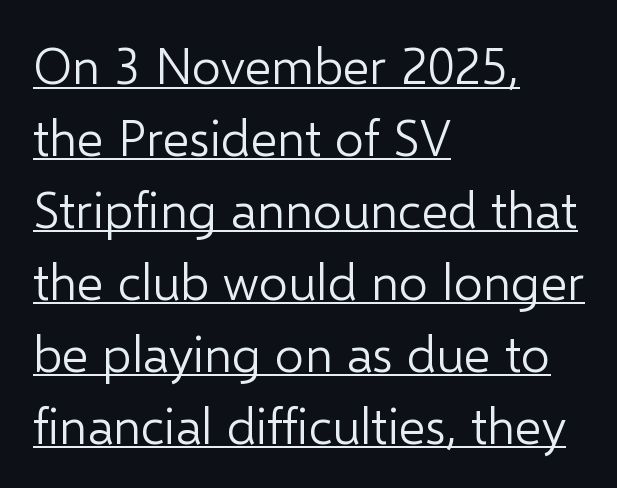
Letter spacing: default. Here the designer chose a conventional face with non-uniform glyph widths. Designer's note — italics off, roman on. Is the block centered? No — it sits flush against the left margin.
